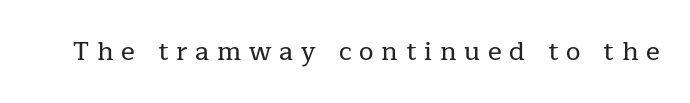
{"italic": "no", "underline": "no", "letter_spacing": "wide", "letter_spacing_em": 0.3, "glyph_px": 26}
